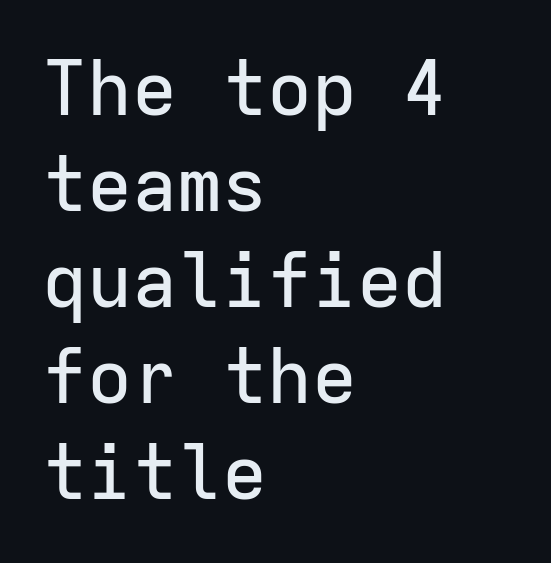
{"serif": "no", "italic": "no", "width": "normal", "stroke_contrast": "low", "x_height": "medium", "monospaced": "yes", "underline": "no", "align": "left", "line_spacing": "normal", "line_spacing_ratio": 1.28, "letter_spacing": "normal", "letter_spacing_em": 0.0, "glyph_px": 75}
